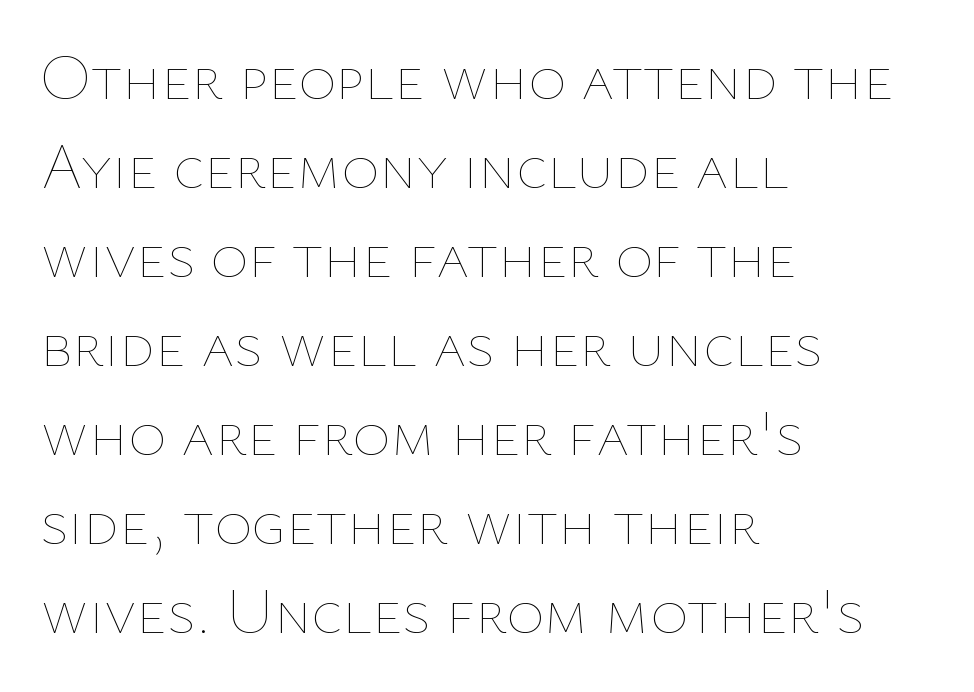
{"italic": "no", "bold": "no", "weight": "thin", "width": "normal", "stroke_contrast": "low", "x_height": "medium", "monospaced": "no", "underline": "no", "align": "left", "line_spacing": "normal", "line_spacing_ratio": 1.39, "letter_spacing": "normal", "letter_spacing_em": 0.0, "glyph_px": 64}
